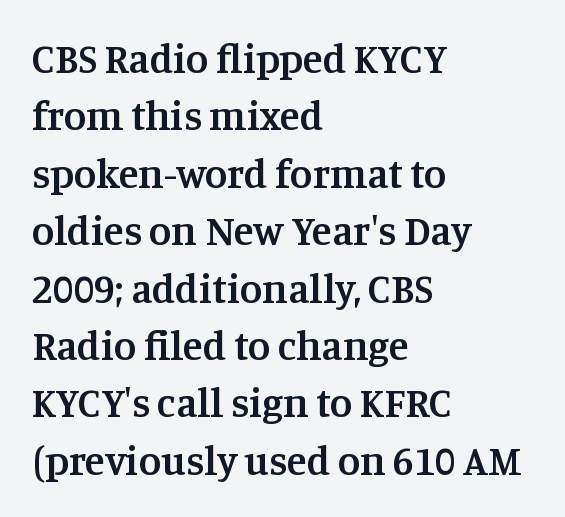
Is there much room between lines? A standard amount, neither cramped nor airy. No extra tracking has been applied to these lines. Slightly chunky letters — semibold, I'd say, not full bold. The font's upright variant was chosen for this text. Plain, unruled lines of type. The rag falls on the right side of this text block.
